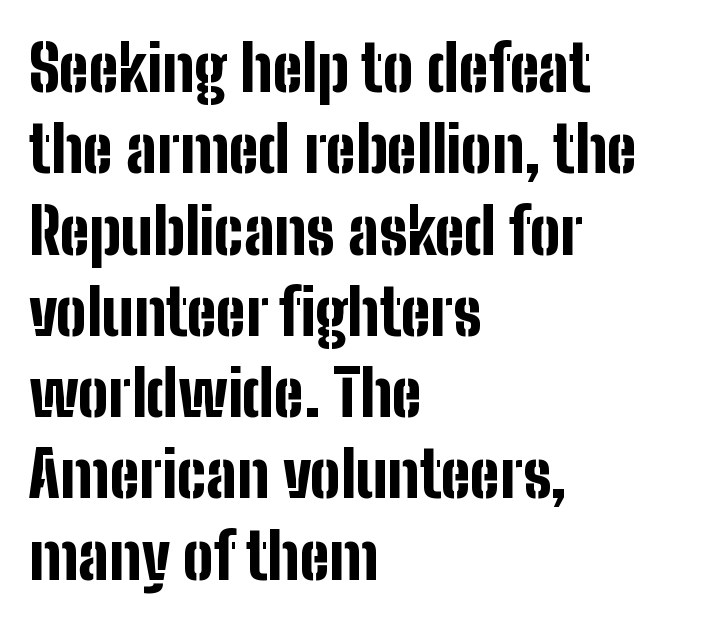
These lines keep a tight, regular rhythm from letter to letter. Bare-footed words on every line. How heavy is the stroke? Heavy — this is a bold. Which margin do the lines hug? The left one — the right edge is uneven. A typesetter would call this leading conventional body-copy spacing. Posture: straight, roman, zero tilt.
